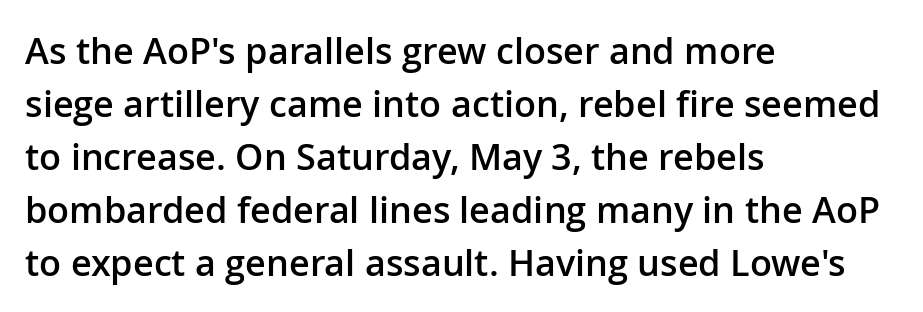
These lines sit exactly where default settings would place them. This is the in-between weight designers call semibold or demi. The strip under each line holds only bare page. Are there feet on the stems? There aren't — it's a sans. This rendering leaves character spacing at its baseline value. The setting favours the left margin, as ordinary paragraphs usually do.
